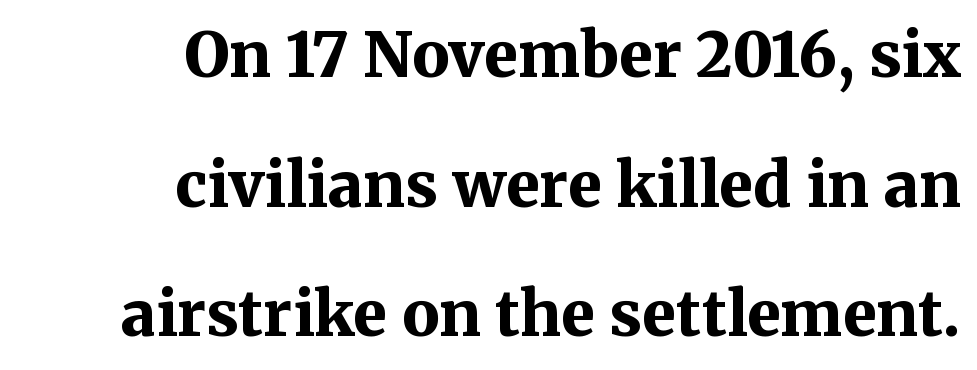
Q: Is the text bold? A: Yes.
Q: Is the text italic (slanted)? A: No, it is upright.
Q: Is the typeface a serif or a sans-serif typeface? A: Serif.
Q: Is the text underlined? A: No.
Q: How is the paragraph aligned? A: Right-aligned.
Q: Is the spacing between letters normal or unusually wide? A: Normal.
Q: Is the spacing between lines tight, normal or loose? A: Loose.
Q: Width (condensed, normal, or wide)? A: Normal.
Q: Stroke contrast? A: Medium.
Q: x-height? A: Medium.
Q: Monospaced? A: No.
